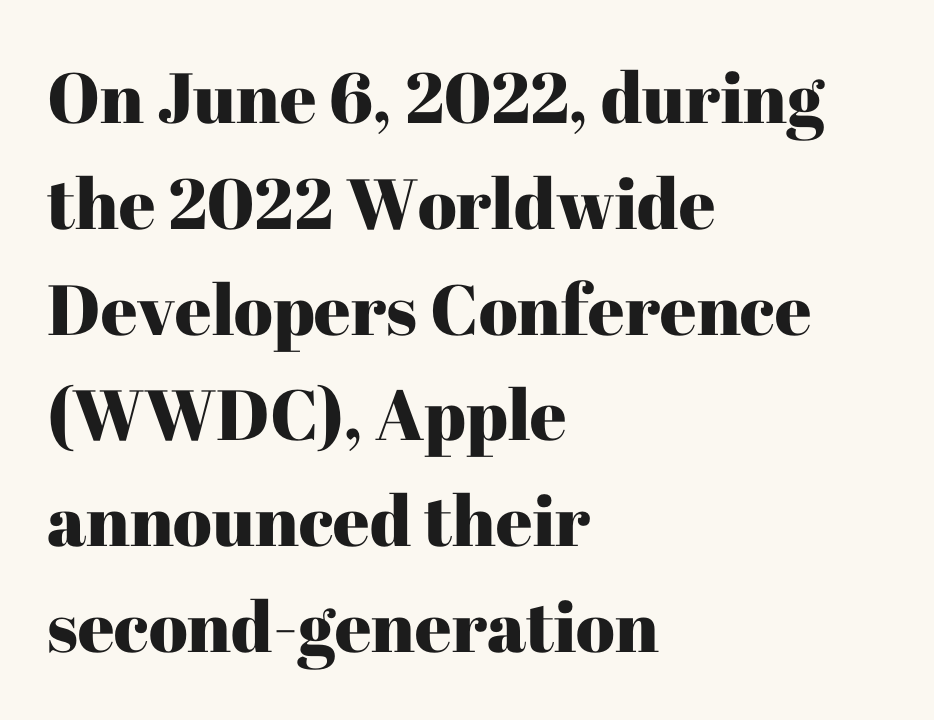
Does the type have serifs? Yes, each stem ends in a small foot. Does the leading feel generous? No, just average. In terms of posture, this sample is upright. The rag falls on the right side of this text block. Anything drawn beneath the words? Only blank space. The tracking reads as untouched default to a designer's eye.
